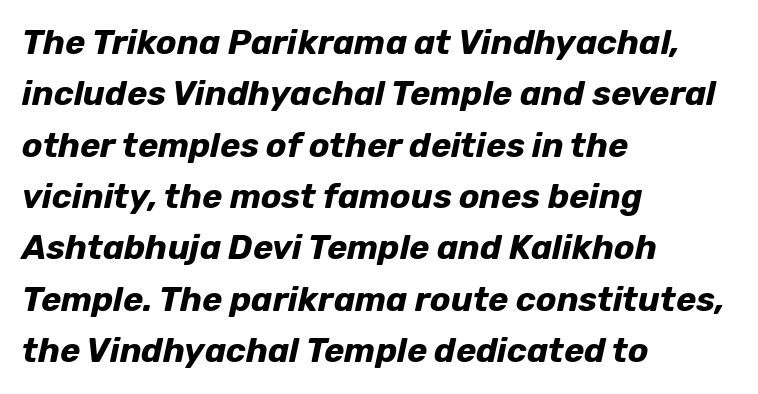
{"italic": "yes", "lean": "right", "slant_degrees": 12, "bold": "yes", "weight": "bold", "width": "normal", "stroke_contrast": "low", "x_height": "medium", "monospaced": "no", "underline": "no", "align": "left", "line_spacing": "normal", "line_spacing_ratio": 1.51, "letter_spacing": "normal", "letter_spacing_em": 0.0, "glyph_px": 34}
